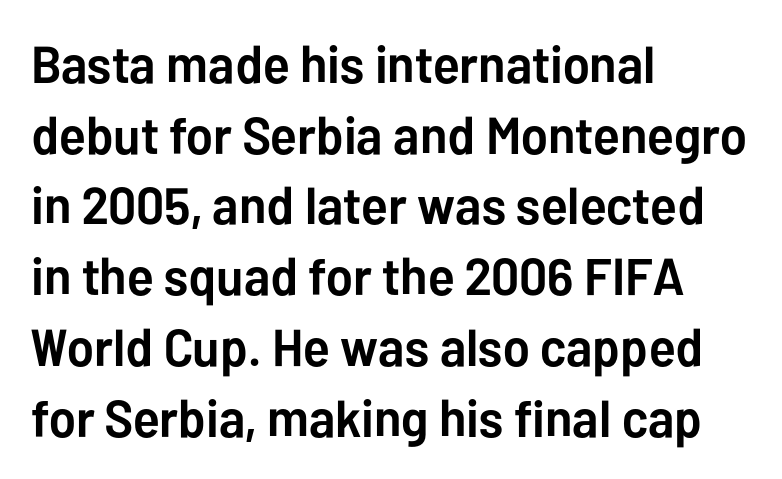
Q: Is the text bold? A: Yes.
Q: Is the text italic (slanted)? A: No, it is upright.
Q: Is the typeface a serif or a sans-serif typeface? A: Sans-serif.
Q: Is the text underlined? A: No.
Q: How is the paragraph aligned? A: Left-aligned.
Q: Is the spacing between letters normal or unusually wide? A: Normal.
Q: Is the spacing between lines tight, normal or loose? A: Normal.
Q: Width (condensed, normal, or wide)? A: Normal.
Q: Stroke contrast? A: Low.
Q: x-height? A: Medium.
Q: Monospaced? A: No.
